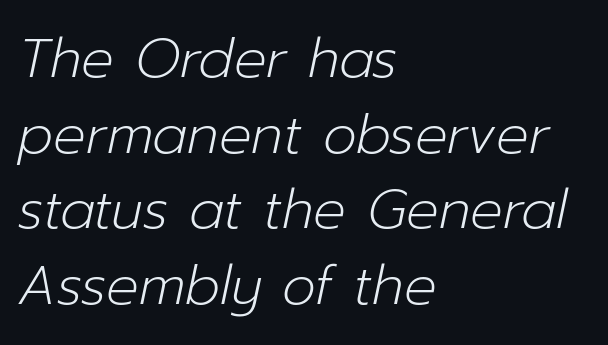
{"italic": "yes", "lean": "right", "slant_degrees": 12, "bold": "no", "weight": "light", "width": "normal", "stroke_contrast": "low", "x_height": "medium", "monospaced": "no", "underline": "no", "align": "left", "line_spacing": "normal", "line_spacing_ratio": 1.4, "letter_spacing": "normal", "letter_spacing_em": 0.0, "glyph_px": 54}
